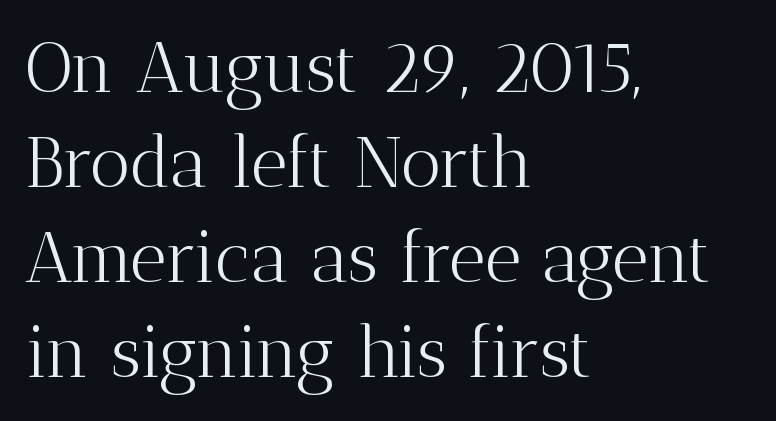
Q: Is the text bold? A: No.
Q: Is the text italic (slanted)? A: No, it is upright.
Q: Is the typeface a serif or a sans-serif typeface? A: Serif.
Q: Is the text underlined? A: No.
Q: How is the paragraph aligned? A: Left-aligned.
Q: Is the spacing between letters normal or unusually wide? A: Normal.
Q: Is the spacing between lines tight, normal or loose? A: Normal.
Q: Width (condensed, normal, or wide)? A: Normal.
Q: Stroke contrast? A: Medium.
Q: x-height? A: Medium.
Q: Monospaced? A: No.
